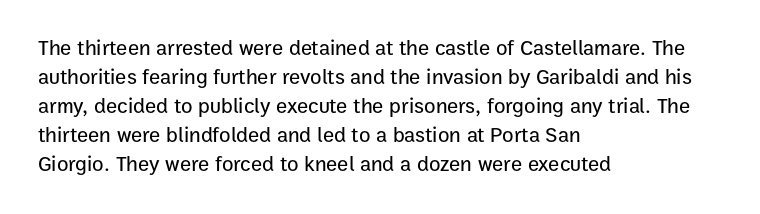
Q: Is the text italic (slanted)? A: No, it is upright.
Q: Is the text underlined? A: No.
Q: How is the paragraph aligned? A: Left-aligned.
Q: Is the spacing between letters normal or unusually wide? A: Normal.
Q: Is the spacing between lines tight, normal or loose? A: Normal.
